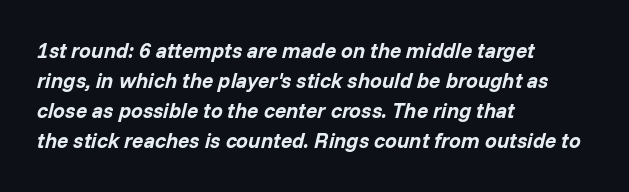
The image shows 21 px bold type, italic (leaning right); set left-aligned, normal line spacing (1.43x), normal letter spacing, not underlined.
